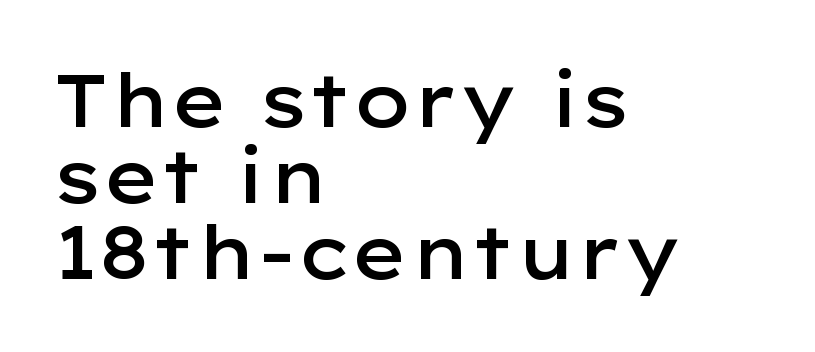
{"serif": "no", "italic": "no", "bold": "semi", "weight": "semibold", "width": "wide", "stroke_contrast": "low", "x_height": "medium", "monospaced": "no", "underline": "no", "align": "left", "line_spacing": "tight", "line_spacing_ratio": 1.03, "letter_spacing": "normal", "letter_spacing_em": 0.0, "glyph_px": 74}
